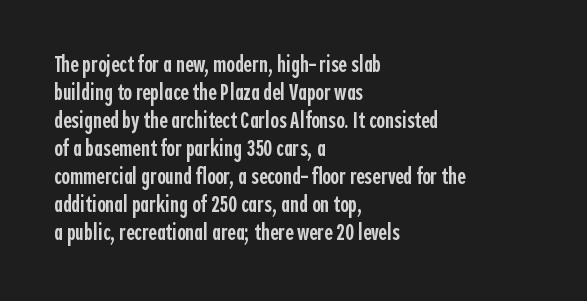
Alignment: flush left. Short note: letters normally spaced. The space directly below the letters is spotless. It's the straight-up-and-down kind of type. Stroke thickness is moderately raised; the sample reads as semibold.
